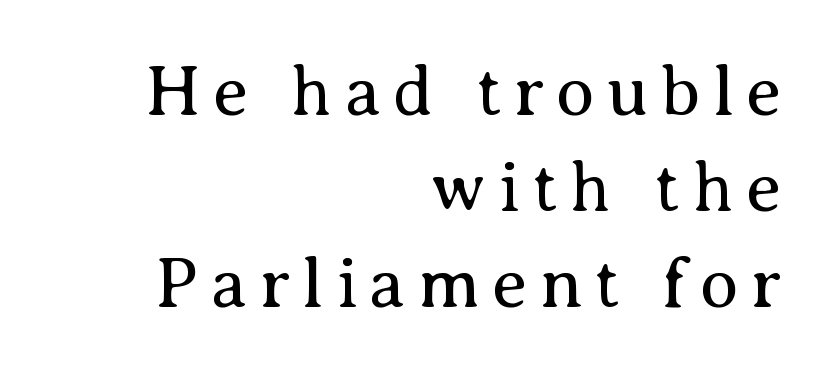
{"serif": "yes", "italic": "no", "bold": "no", "weight": "regular", "width": "normal", "stroke_contrast": "medium", "x_height": "medium", "monospaced": "no", "underline": "no", "align": "right", "line_spacing": "normal", "line_spacing_ratio": 1.35, "glyph_px": 71}
